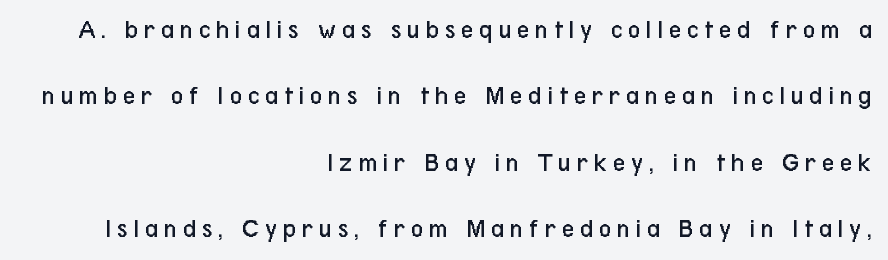
{"italic": "no", "bold": "no", "underline": "no", "align": "right", "line_spacing": "loose", "line_spacing_ratio": 2.46, "letter_spacing": "wide", "letter_spacing_em": 0.21, "glyph_px": 27}
